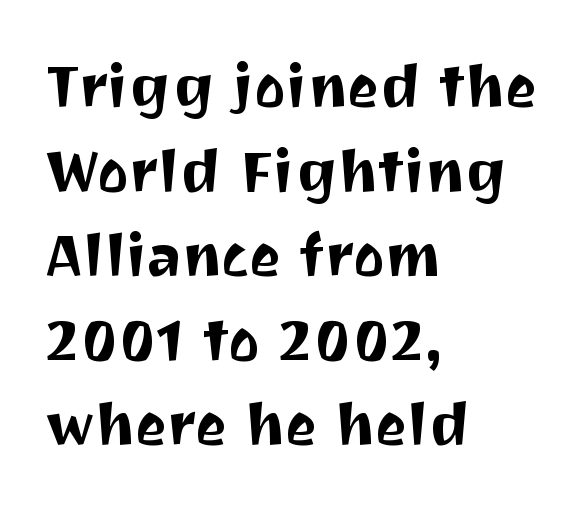
Q: Is the text italic (slanted)? A: No, it is upright.
Q: Is the typeface a serif or a sans-serif typeface? A: Sans-serif.
Q: Is the text underlined? A: No.
Q: How is the paragraph aligned? A: Left-aligned.
Q: Is the spacing between letters normal or unusually wide? A: Normal.
Q: Is the spacing between lines tight, normal or loose? A: Normal.
Q: Width (condensed, normal, or wide)? A: Normal.
Q: Stroke contrast? A: Medium.
Q: x-height? A: Medium.
Q: Monospaced? A: No.
